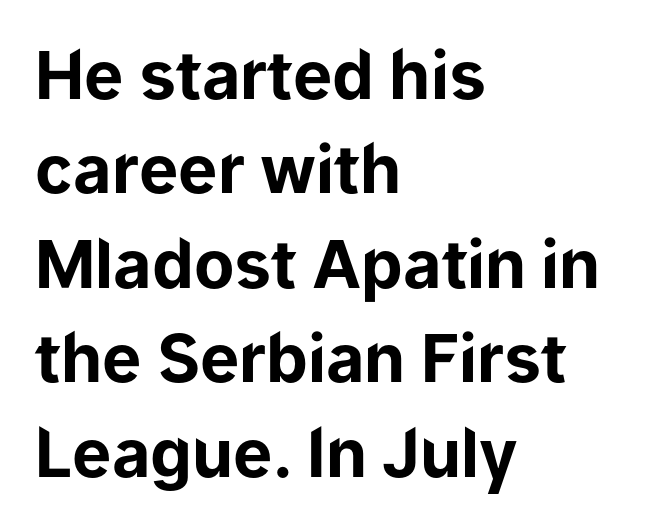
The text was rendered using a sans face with plain stroke endings. Check the space under the baseline: it is left empty. Quick note: interline space is typical. The letterforms sit shoulder to shoulder at normal distance. Italic: no, the glyphs are upright roman. A dark, heavy texture on the line: the type is bold.
